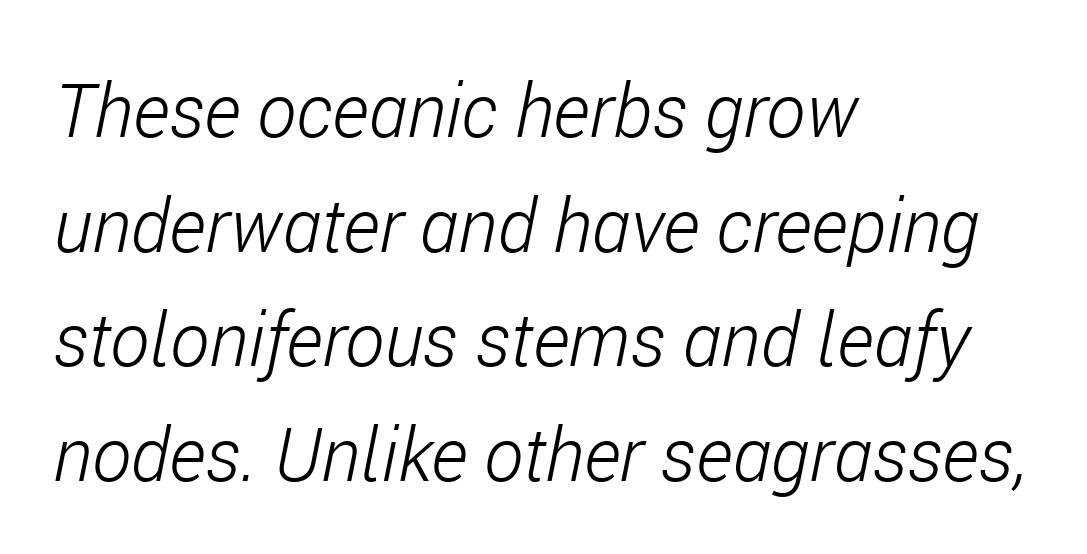
{"italic": "yes", "lean": "right", "slant_degrees": 11, "bold": "no", "weight": "light", "width": "condensed", "stroke_contrast": "low", "x_height": "medium", "monospaced": "no", "underline": "no", "align": "left", "line_spacing": "normal", "line_spacing_ratio": 1.55, "letter_spacing": "normal", "letter_spacing_em": 0.0, "glyph_px": 74}
